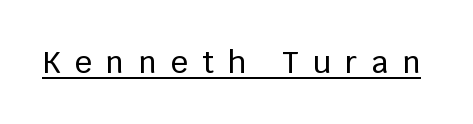
{"serif": "no", "italic": "no", "width": "normal", "stroke_contrast": "low", "x_height": "large", "monospaced": "no", "underline": "yes", "letter_spacing": "wide", "letter_spacing_em": 0.47, "glyph_px": 30}
